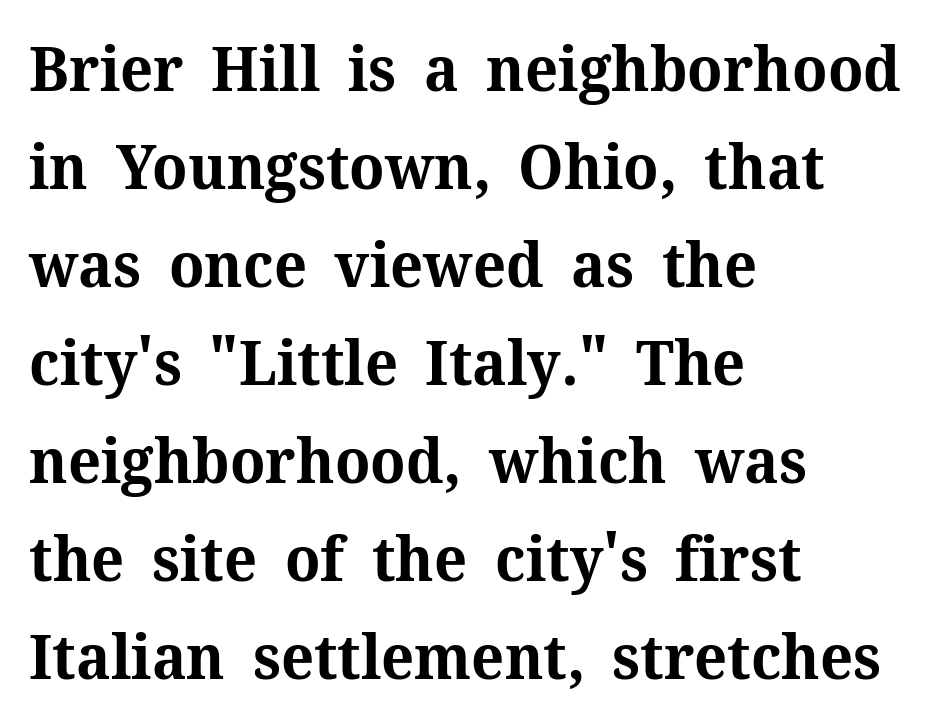
The rendering uses natural spacing where letterforms have individual widths. Does the leading feel generous? No, just average. Weight check: bold — yes, fully. Tall strokes in this sample are plumb rather than angled.
